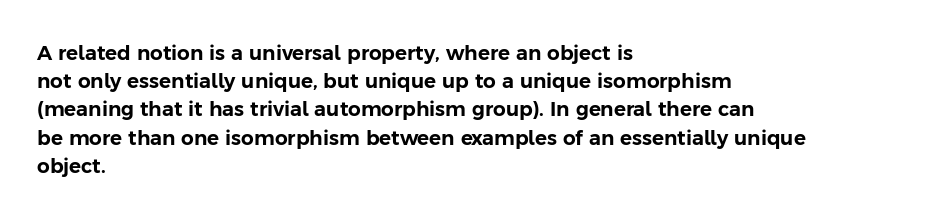
Quick note: interline space is typical. Layout note: lines flush left. The tracking reads as untouched default to a designer's eye. The passage shown is not underscored anywhere. The type sits square on the baseline with zero lean.
